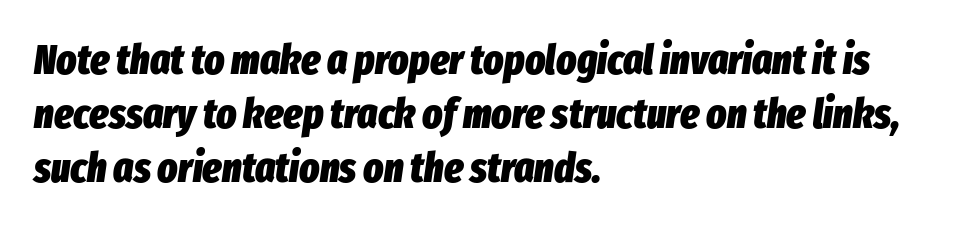
Q: Is the text bold? A: Yes.
Q: Is the text italic (slanted)? A: Yes, it leans right by about 8 degrees.
Q: Is the text underlined? A: No.
Q: How is the paragraph aligned? A: Left-aligned.
Q: Is the spacing between letters normal or unusually wide? A: Normal.
Q: Is the spacing between lines tight, normal or loose? A: Normal.
Q: Width (condensed, normal, or wide)? A: Condensed.
Q: Stroke contrast? A: Low.
Q: x-height? A: Medium.
Q: Monospaced? A: No.
